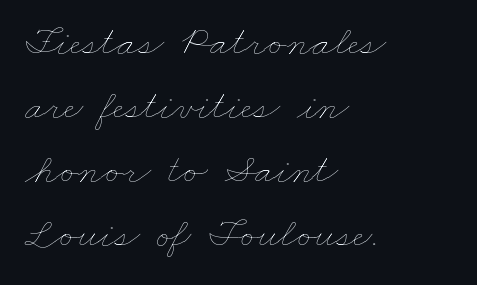
Q: Is the text bold? A: No.
Q: Is the text underlined? A: No.
Q: How is the paragraph aligned? A: Left-aligned.
Q: Is the spacing between letters normal or unusually wide? A: Normal.
Q: Is the spacing between lines tight, normal or loose? A: Normal.
Q: Width (condensed, normal, or wide)? A: Wide.
Q: Stroke contrast? A: Low.
Q: x-height? A: Small.
Q: Monospaced? A: No.
